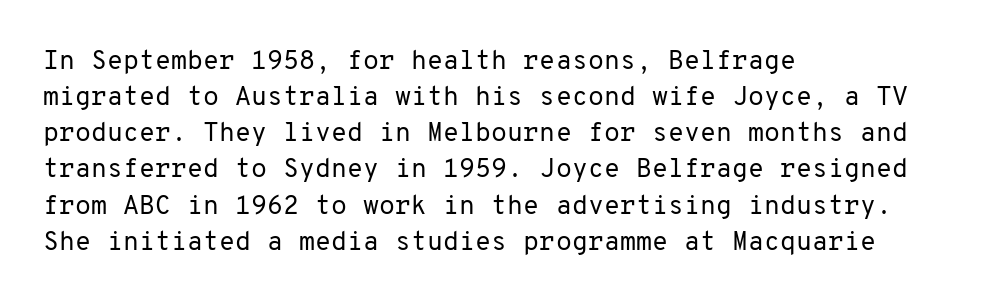
Teacher's note: observe the even left margin — that is flush-left alignment. Students, note that the glyphs here touch the page at normal intervals. Do the letters lean? They stand straight. Descenders hang freely into open space. Stem width sits at or under what a default text font uses.
